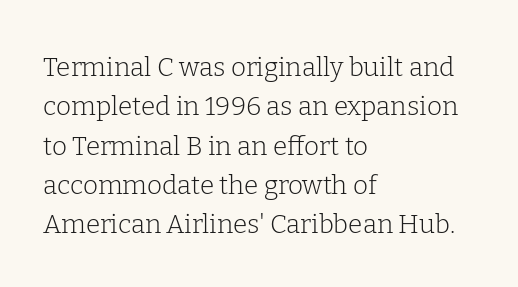
Q: Is the text bold? A: No.
Q: Is the text italic (slanted)? A: No, it is upright.
Q: Is the text underlined? A: No.
Q: How is the paragraph aligned? A: Left-aligned.
Q: Is the spacing between letters normal or unusually wide? A: Normal.
Q: Is the spacing between lines tight, normal or loose? A: Normal.
